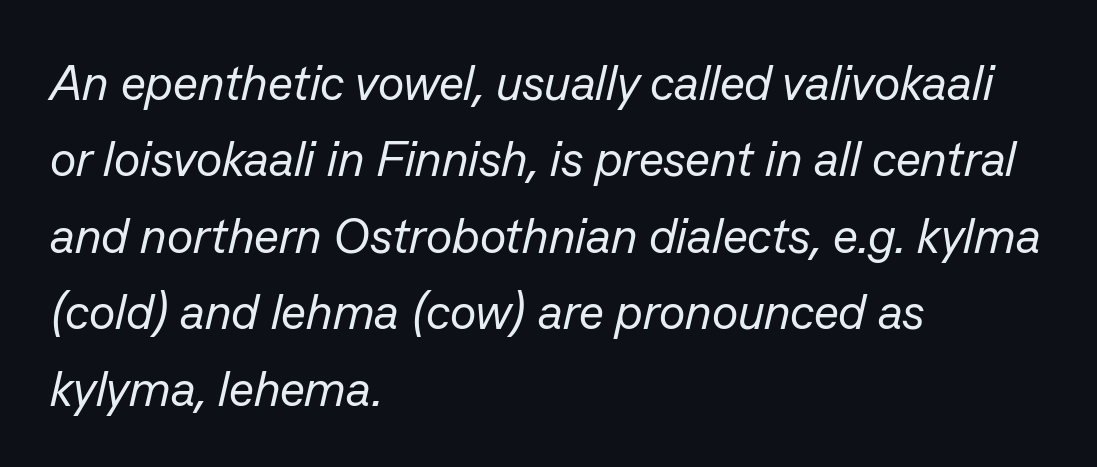
Q: Is the text bold? A: No.
Q: Is the text italic (slanted)? A: Yes, it leans right by about 13 degrees.
Q: Is the text underlined? A: No.
Q: How is the paragraph aligned? A: Left-aligned.
Q: Is the spacing between letters normal or unusually wide? A: Normal.
Q: Is the spacing between lines tight, normal or loose? A: Normal.
Q: Width (condensed, normal, or wide)? A: Normal.
Q: Stroke contrast? A: Low.
Q: x-height? A: Medium.
Q: Monospaced? A: No.
